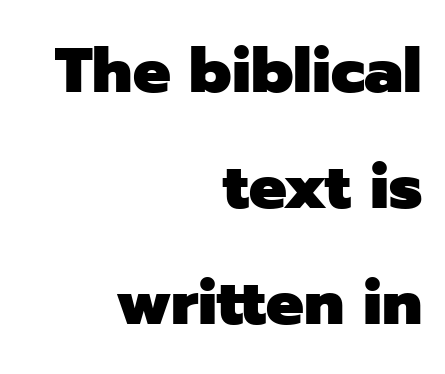
Ascenders rise straight up at ninety degrees. The letters carry no serifs — their stems end cleanly without finishing strokes. Plain, unruled lines of type. The passage shown is typed in a proportional face where columns would drift. Each line ends at the same right margin while the left side varies.
